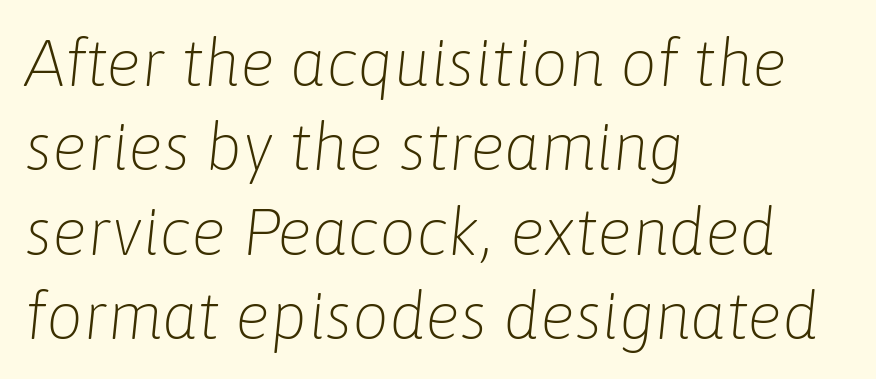
You could not count columns in this text — the font is proportionally spaced. Lines of text with bare space underneath. Vertical spacing — default. Look at the tracking — it's just the regular setting, nothing added.
